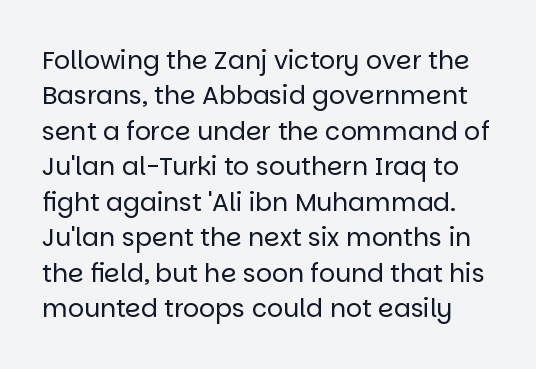
The line texture is even and compact thanks to regular tracking. Plain, unruled lines of type. The rendering uses a moderate line-height, typical for paragraphs. You can tell it's not italic because the verticals are truly vertical. The face looks like a standard text weight, possibly lighter.
